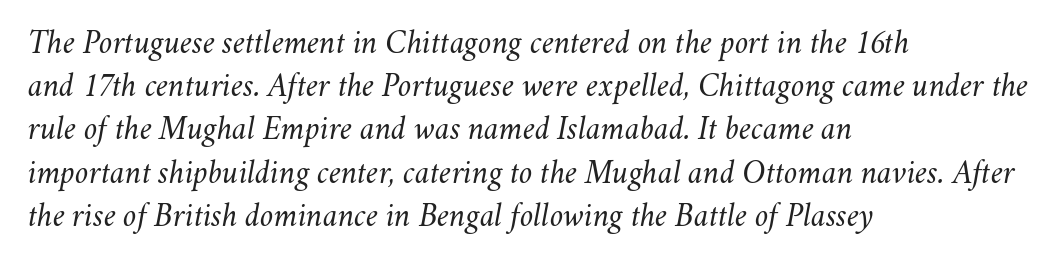
You could call the tracking neutral — neither tight nor loose. Note the varied advance widths — an 'i' is clearly narrower than an 'm'. If you drew a line through each stem, it would be angled. Lines of text with bare space underneath.
